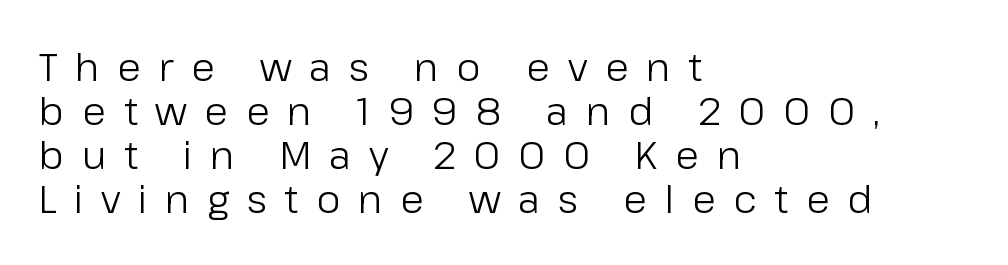
{"serif": "no", "italic": "no", "bold": "no", "weight": "light", "width": "normal", "stroke_contrast": "low", "x_height": "medium", "monospaced": "no", "underline": "no", "align": "left", "line_spacing": "tight", "line_spacing_ratio": 1.13, "letter_spacing": "wide", "letter_spacing_em": 0.45, "glyph_px": 39}
